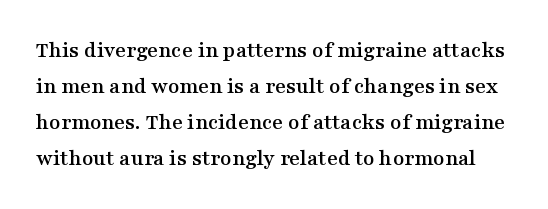
Q: Is the text italic (slanted)? A: No, it is upright.
Q: Is the text underlined? A: No.
Q: Is the spacing between letters normal or unusually wide? A: Normal.
Q: Is the spacing between lines tight, normal or loose? A: Normal.
